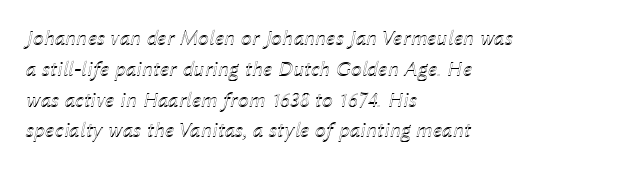
The space directly below the letters is spotless. The rendering uses a moderate line-height, typical for paragraphs. Notice how the stems are inclined rather than vertical — that's the hallmark of italics. Caption: multi-line text, flush left, ragged right. Students, note that the glyphs here touch the page at normal intervals.
